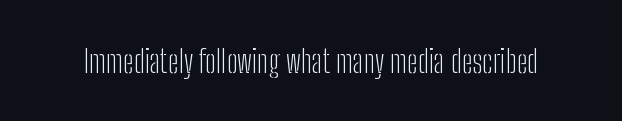
{"serif": "no", "italic": "no", "bold": "no", "weight": "light", "width": "condensed", "stroke_contrast": "low", "x_height": "medium", "monospaced": "no", "underline": "no", "letter_spacing": "normal", "letter_spacing_em": 0.0, "glyph_px": 32}
